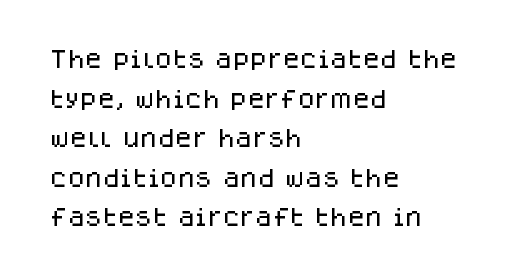
{"italic": "no", "underline": "no", "align": "left", "line_spacing": "loose", "line_spacing_ratio": 1.98, "letter_spacing": "normal", "letter_spacing_em": 0.0, "glyph_px": 20}
